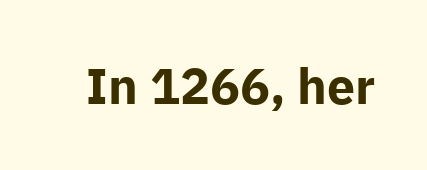
Q: Is the text bold? A: Yes.
Q: Is the text italic (slanted)? A: No, it is upright.
Q: Is the typeface a serif or a sans-serif typeface? A: Sans-serif.
Q: Is the text underlined? A: No.
Q: Is the spacing between letters normal or unusually wide? A: Normal.
Q: Width (condensed, normal, or wide)? A: Normal.
Q: Stroke contrast? A: Low.
Q: x-height? A: Medium.
Q: Monospaced? A: No.
